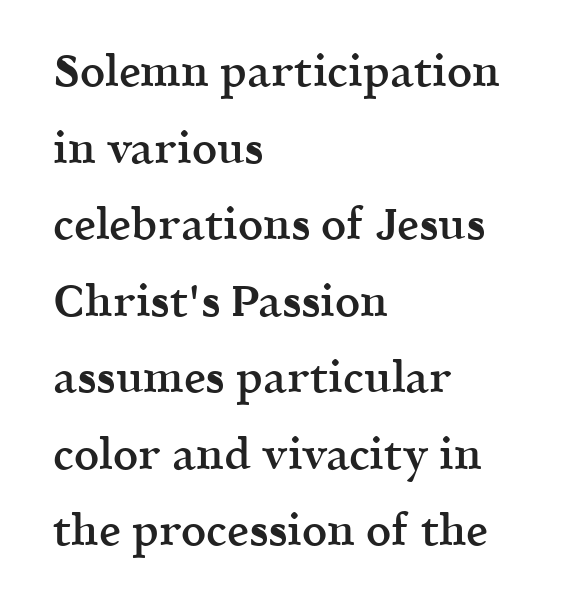
Decoration check: the copy has no underline. Compared with typical body copy, the letter spacing here is the same. Varying glyph widths throughout — classic text-font behaviour. A somewhat darkened texture: the type is semibold rather than bold.
